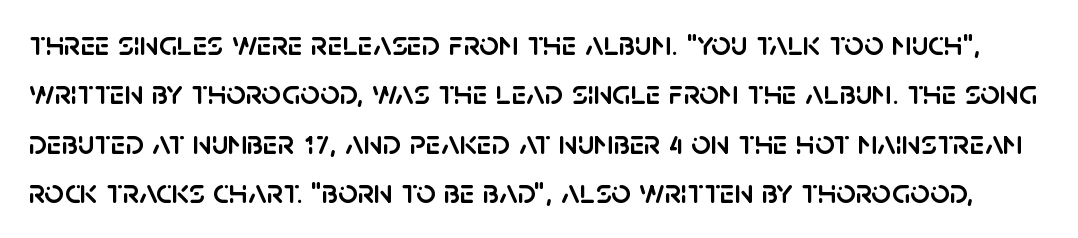
Q: Is the text italic (slanted)? A: No, it is upright.
Q: Is the typeface a serif or a sans-serif typeface? A: Sans-serif.
Q: Is the text underlined? A: No.
Q: Is the spacing between letters normal or unusually wide? A: Normal.
Q: Is the spacing between lines tight, normal or loose? A: Normal.
Q: Width (condensed, normal, or wide)? A: Normal.
Q: Stroke contrast? A: Low.
Q: x-height? A: Large.
Q: Monospaced? A: No.
